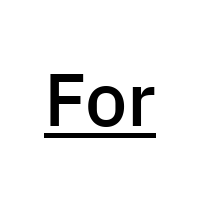
{"serif": "no", "italic": "no", "bold": "semi", "weight": "semibold", "width": "normal", "stroke_contrast": "low", "x_height": "medium", "monospaced": "no", "underline": "yes", "letter_spacing": "normal", "letter_spacing_em": 0.0, "glyph_px": 75}
